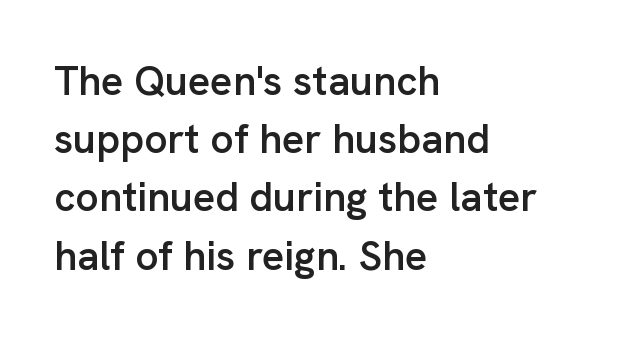
{"serif": "no", "italic": "no", "bold": "semi", "weight": "semibold", "width": "normal", "stroke_contrast": "low", "x_height": "medium", "monospaced": "no", "underline": "no", "align": "left", "line_spacing": "normal", "line_spacing_ratio": 1.42, "letter_spacing": "normal", "letter_spacing_em": 0.0, "glyph_px": 41}
